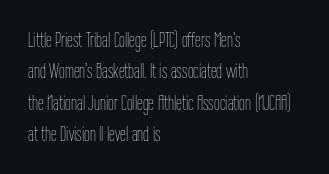
The image shows 21 px text type, upright; set left-aligned, normal line spacing (1.49x), normal letter spacing, not underlined.
